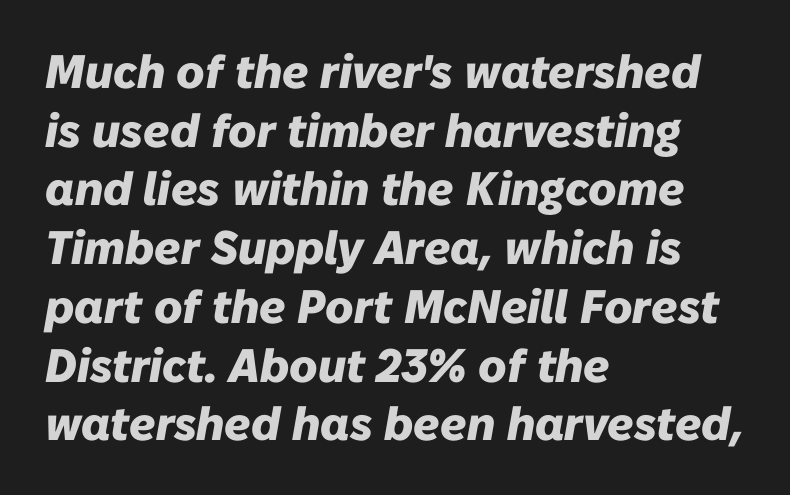
Q: Is the text bold? A: Yes.
Q: Is the text italic (slanted)? A: Yes, it leans right by about 10 degrees.
Q: Is the text underlined? A: No.
Q: How is the paragraph aligned? A: Left-aligned.
Q: Is the spacing between letters normal or unusually wide? A: Normal.
Q: Is the spacing between lines tight, normal or loose? A: Normal.
Q: Width (condensed, normal, or wide)? A: Normal.
Q: Stroke contrast? A: Low.
Q: x-height? A: Medium.
Q: Monospaced? A: No.
